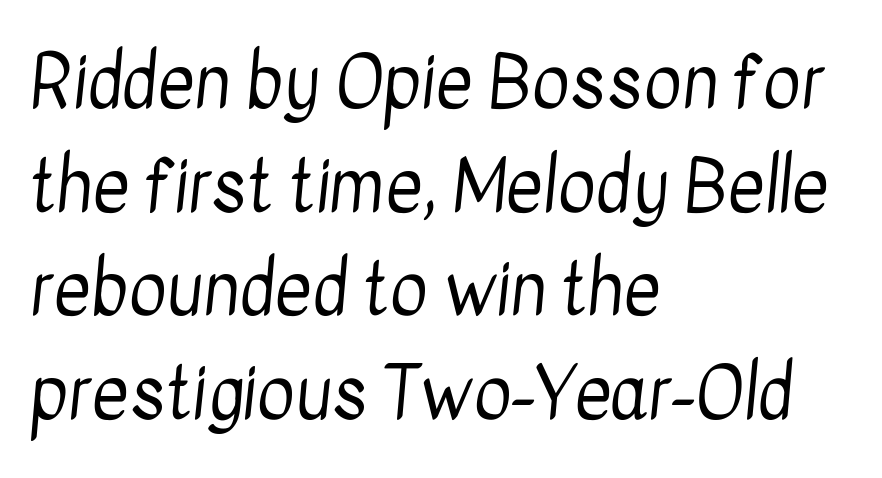
Q: Is the text bold? A: No.
Q: Is the typeface a serif or a sans-serif typeface? A: Sans-serif.
Q: Is the text underlined? A: No.
Q: How is the paragraph aligned? A: Left-aligned.
Q: Is the spacing between letters normal or unusually wide? A: Normal.
Q: Is the spacing between lines tight, normal or loose? A: Normal.
Q: Width (condensed, normal, or wide)? A: Condensed.
Q: Stroke contrast? A: Low.
Q: x-height? A: Medium.
Q: Monospaced? A: No.
